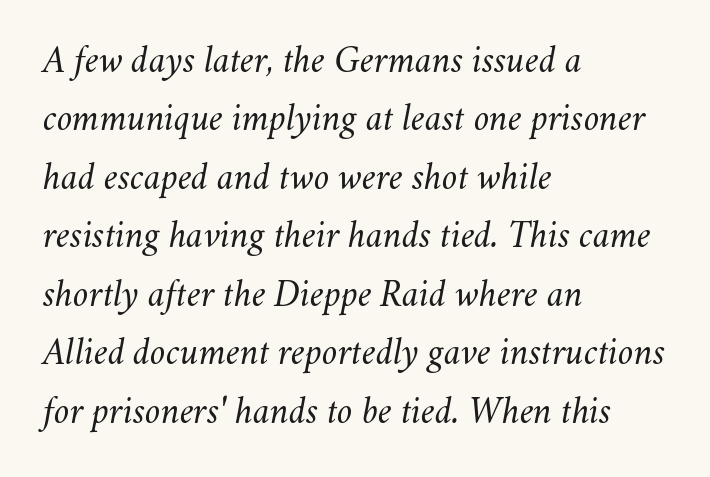
{"italic": "yes", "lean": "right", "slant_degrees": 11, "bold": "no", "weight": "light", "width": "normal", "stroke_contrast": "medium", "x_height": "small", "monospaced": "no", "underline": "no", "align": "left", "line_spacing": "normal", "line_spacing_ratio": 1.5, "letter_spacing": "normal", "letter_spacing_em": 0.0, "glyph_px": 39}
